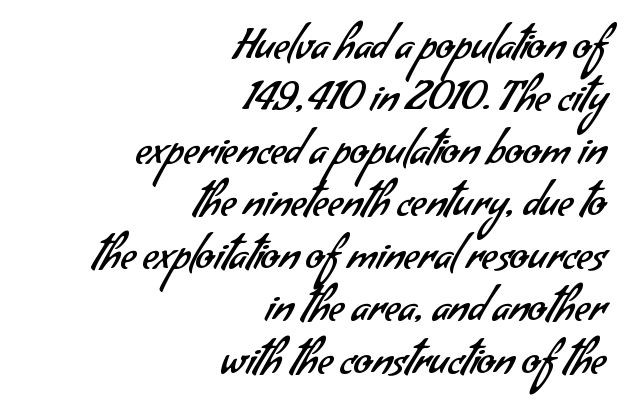
{"serif": "no", "bold": "no", "weight": "regular", "width": "normal", "stroke_contrast": "low", "x_height": "small", "monospaced": "no", "underline": "no", "align": "right", "line_spacing": "normal", "line_spacing_ratio": 1.25, "letter_spacing": "normal", "letter_spacing_em": 0.0, "glyph_px": 42}
